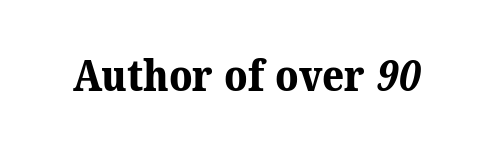
{"serif": "yes", "bold": "yes", "weight": "bold", "width": "normal", "stroke_contrast": "medium", "x_height": "medium", "monospaced": "no", "underline": "no", "letter_spacing": "normal", "letter_spacing_em": 0.0, "glyph_px": 43}
